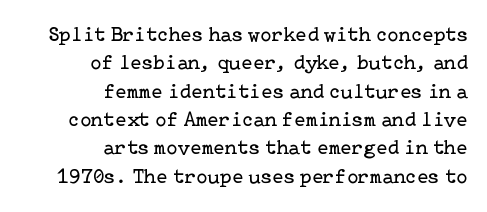
Q: Is the text bold? A: No.
Q: Is the text italic (slanted)? A: No, it is upright.
Q: Is the text underlined? A: No.
Q: How is the paragraph aligned? A: Right-aligned.
Q: Is the spacing between letters normal or unusually wide? A: Normal.
Q: Is the spacing between lines tight, normal or loose? A: Normal.
